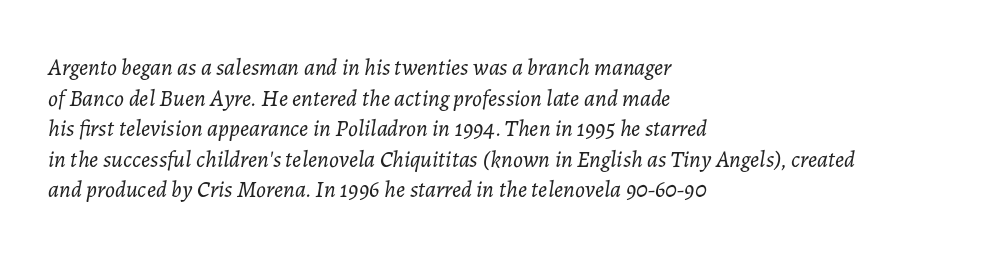
The image shows 23 px text type, italic (leaning right); set left-aligned, normal line spacing (1.33x), normal letter spacing, not underlined.
